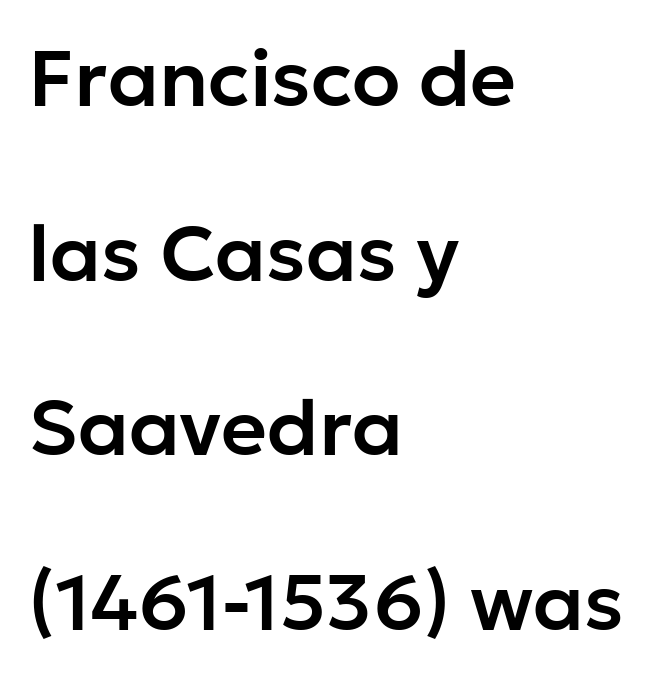
Q: Is the text italic (slanted)? A: No, it is upright.
Q: Is the typeface a serif or a sans-serif typeface? A: Sans-serif.
Q: Is the text underlined? A: No.
Q: How is the paragraph aligned? A: Left-aligned.
Q: Is the spacing between letters normal or unusually wide? A: Normal.
Q: Is the spacing between lines tight, normal or loose? A: Loose.
Q: Width (condensed, normal, or wide)? A: Normal.
Q: Stroke contrast? A: Low.
Q: x-height? A: Medium.
Q: Monospaced? A: No.
